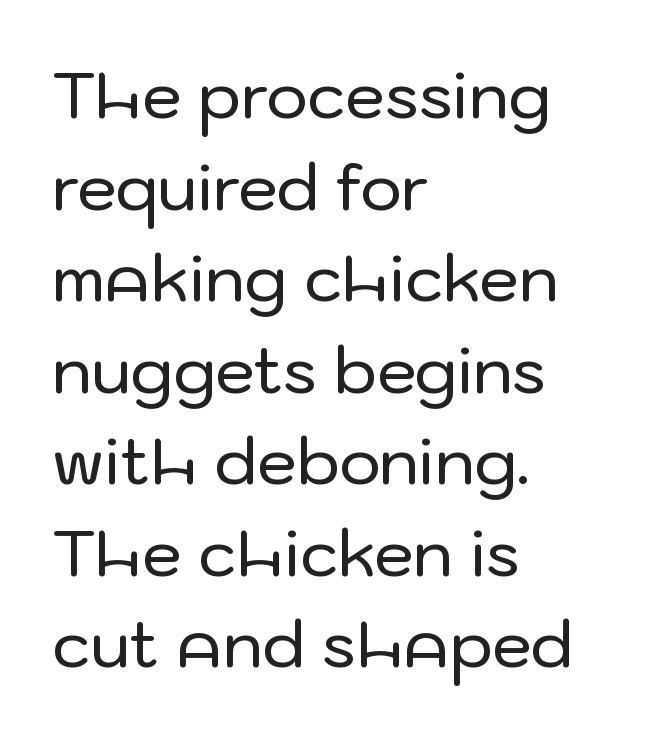
Q: Is the text italic (slanted)? A: No, it is upright.
Q: Is the typeface a serif or a sans-serif typeface? A: Sans-serif.
Q: Is the text underlined? A: No.
Q: How is the paragraph aligned? A: Left-aligned.
Q: Is the spacing between letters normal or unusually wide? A: Normal.
Q: Is the spacing between lines tight, normal or loose? A: Normal.
Q: Width (condensed, normal, or wide)? A: Normal.
Q: Stroke contrast? A: Low.
Q: x-height? A: Medium.
Q: Monospaced? A: No.
